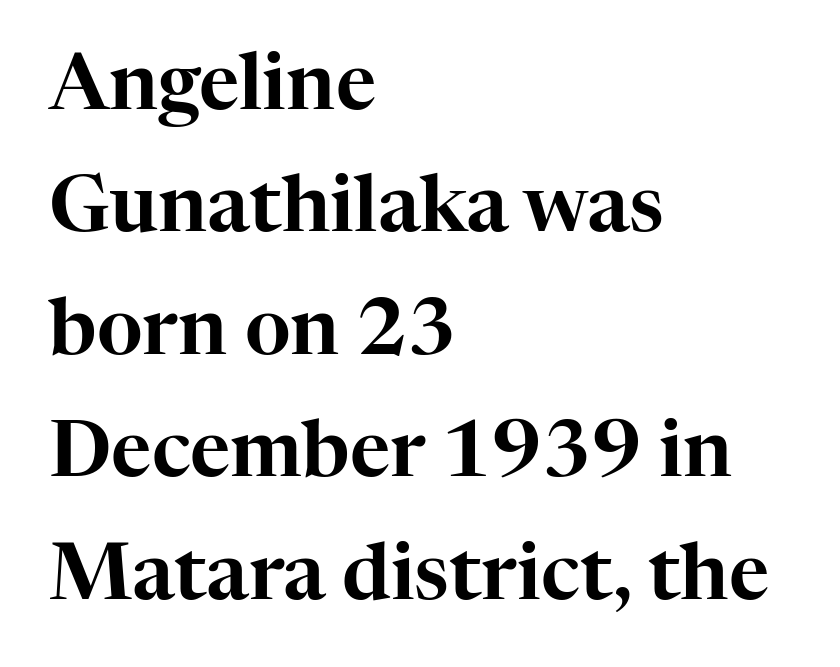
The image shows 78 px serif type, upright; set left-aligned, normal line spacing (1.57x), normal letter spacing, not underlined; high stroke contrast and a medium x-height.
